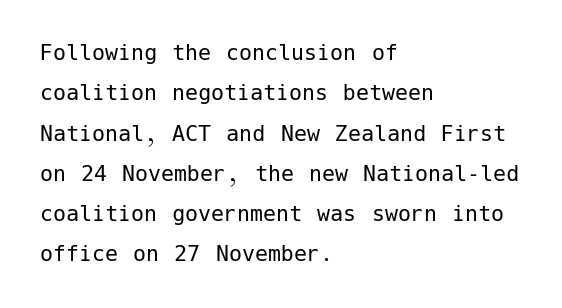
The image shows 26 px text type, upright; set left-aligned, normal line spacing (1.55x), normal letter spacing, not underlined.
